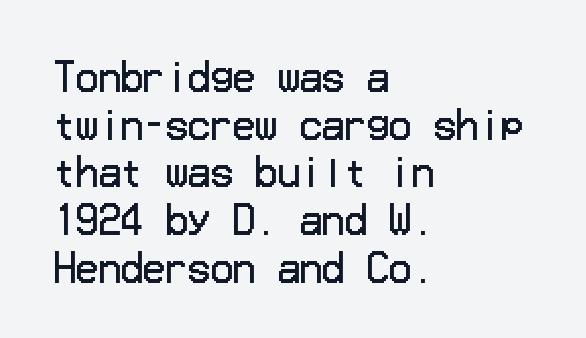
{"serif": "no", "italic": "no", "bold": "no", "weight": "regular", "width": "normal", "stroke_contrast": "low", "x_height": "medium", "underline": "no", "align": "left", "line_spacing": "normal", "line_spacing_ratio": 1.29, "letter_spacing": "normal", "letter_spacing_em": 0.0, "glyph_px": 37}
